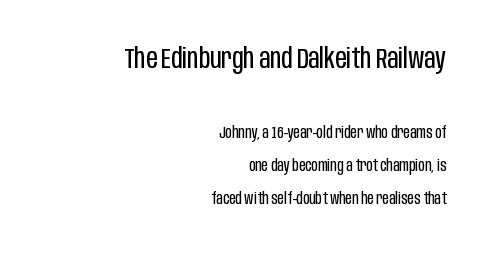
The image shows 28 px regular-weight, condensed sans-serif type, upright; set right-aligned, loose line spacing (2.06x), normal letter spacing, not underlined; the first (top) block is 1.75x larger; low stroke contrast and a large x-height.
